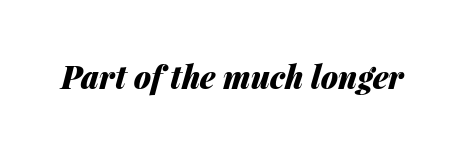
The image shows 31 px heavy type, italic (leaning right); set normal letter spacing, not underlined; medium stroke contrast and a medium x-height.
